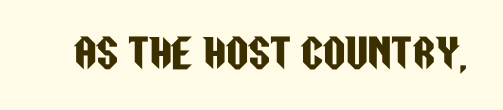
Does the lettering tilt? It doesn't — this is upright. The type family on display is of the sans-serif kind. Honestly, the letter spacing is just normal — you wouldn't notice it. The zone under the glyphs is completely vacant.
